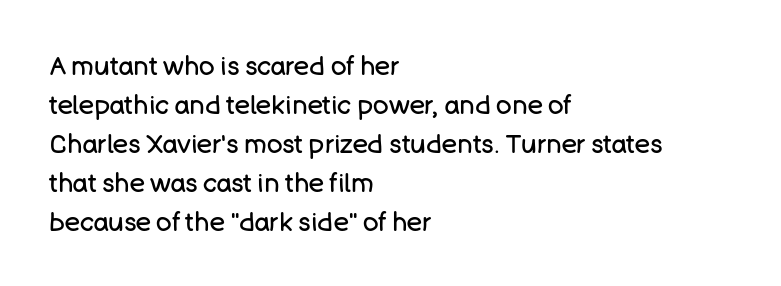
The image shows 26 px text type, upright; set left-aligned, normal line spacing (1.5x), normal letter spacing, not underlined.
